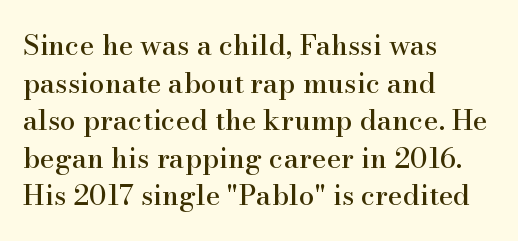
{"serif": "yes", "italic": "no", "width": "normal", "stroke_contrast": "high", "x_height": "small", "monospaced": "no", "underline": "no", "align": "left", "line_spacing": "normal", "line_spacing_ratio": 1.34, "letter_spacing": "normal", "letter_spacing_em": 0.0, "glyph_px": 28}
